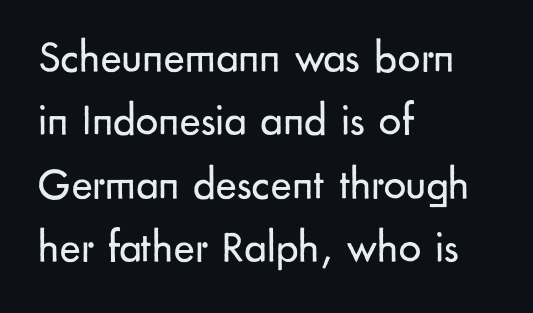
If you drew a ruler down the left edge, every line would touch it. In terms of leading, this rendering sits right in the middle. Posture: vertical. The characters display no serif detailing; their extremities are plain. The letters sit at their default tracking, neither squeezed nor spread.
